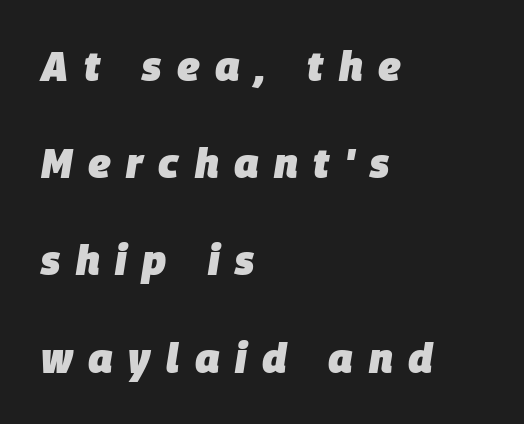
The image shows 41 px heavy type, italic (leaning right); set left-aligned, loose line spacing (2.37x), unusually wide letter spacing (+0.38 em), not underlined; low stroke contrast and a large x-height.
